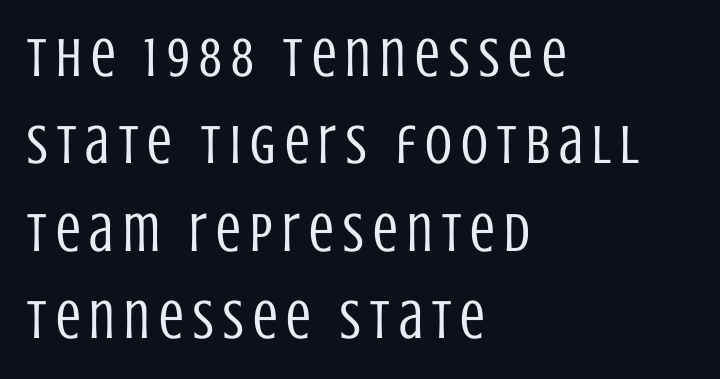
Normally led — the rows are evenly, conventionally spaced. Serifs: no, the terminals of the letterforms are clean. A typesetter would call this proportional, since set widths differ per character. This reads as an unemphasized weight, regular at the heaviest. The space beneath each line is pristine and unruled.
